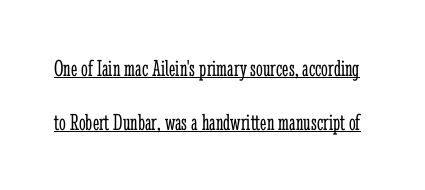
{"italic": "no", "bold": "no", "underline": "yes", "line_spacing": "loose", "line_spacing_ratio": 2.24, "letter_spacing": "normal", "letter_spacing_em": 0.0, "glyph_px": 24}
